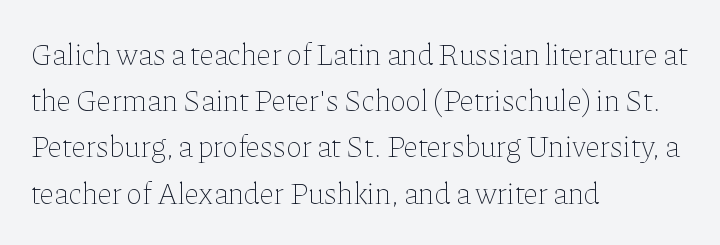
{"italic": "no", "bold": "no", "weight": "thin", "width": "normal", "stroke_contrast": "low", "x_height": "medium", "monospaced": "no", "underline": "no", "align": "left", "line_spacing": "normal", "line_spacing_ratio": 1.54, "letter_spacing": "normal", "letter_spacing_em": 0.0, "glyph_px": 30}
